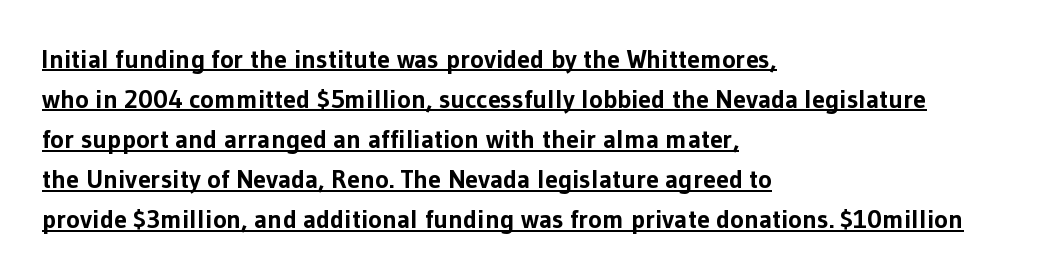
Spacing between characters is what you'd get straight out of the box. Typeset ragged right — the left edge is the straight one. This block has exactly the height ordinary leading produces. The glyphs have the mass of a bold cut. Honestly, the underline is the first thing you notice here.
